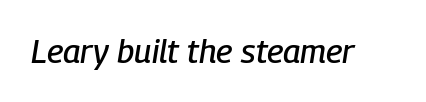
{"italic": "yes", "lean": "right", "slant_degrees": 9, "width": "condensed", "stroke_contrast": "low", "x_height": "medium", "monospaced": "no", "underline": "no", "letter_spacing": "normal", "letter_spacing_em": 0.0, "glyph_px": 33}
